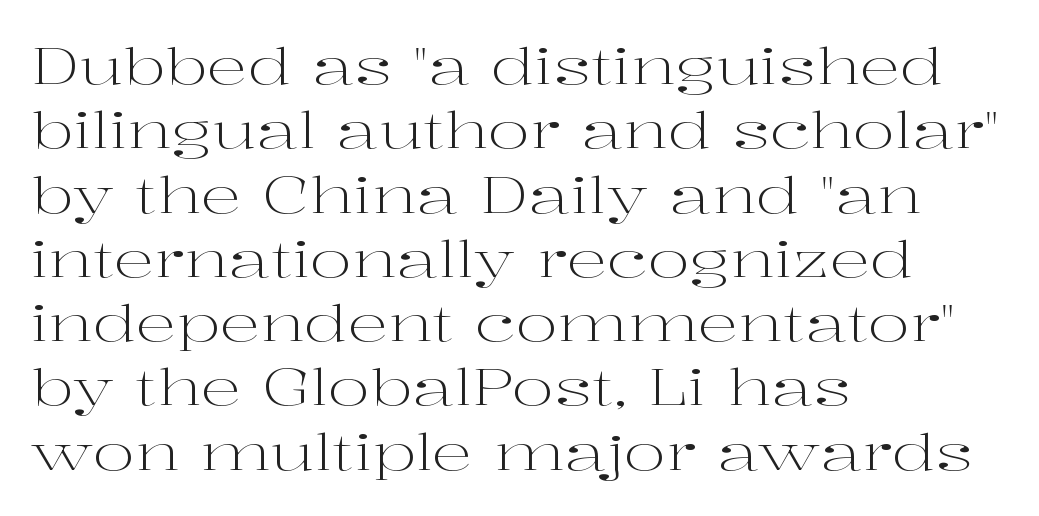
Q: Is the text bold? A: No.
Q: Is the text italic (slanted)? A: No, it is upright.
Q: Is the typeface a serif or a sans-serif typeface? A: Serif.
Q: Is the text underlined? A: No.
Q: How is the paragraph aligned? A: Left-aligned.
Q: Is the spacing between letters normal or unusually wide? A: Normal.
Q: Is the spacing between lines tight, normal or loose? A: Normal.
Q: Width (condensed, normal, or wide)? A: Wide.
Q: Stroke contrast? A: High.
Q: x-height? A: Medium.
Q: Monospaced? A: No.
